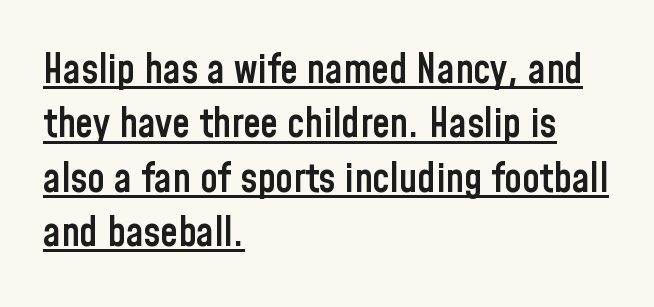
The image shows 40 px semibold, condensed sans-serif type, upright; set left-aligned, normal line spacing (1.36x), normal letter spacing, underlined; low stroke contrast and a medium x-height.
